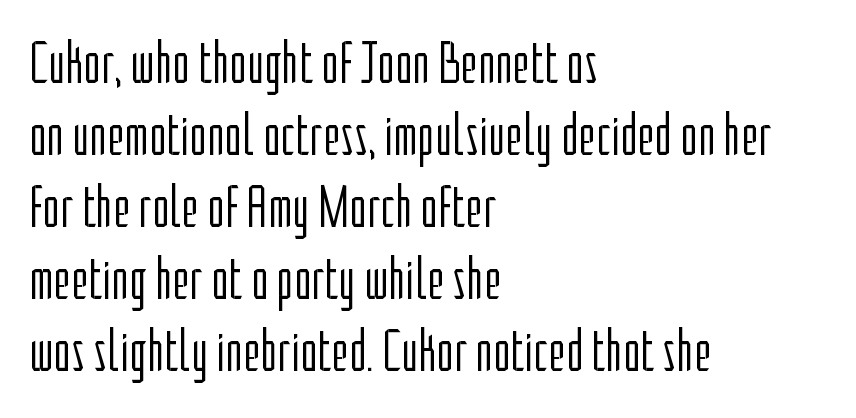
{"serif": "no", "italic": "no", "bold": "no", "weight": "light", "width": "condensed", "stroke_contrast": "low", "x_height": "medium", "monospaced": "no", "underline": "no", "align": "left", "line_spacing_ratio": 1.22, "letter_spacing": "normal", "letter_spacing_em": 0.0, "glyph_px": 59}
